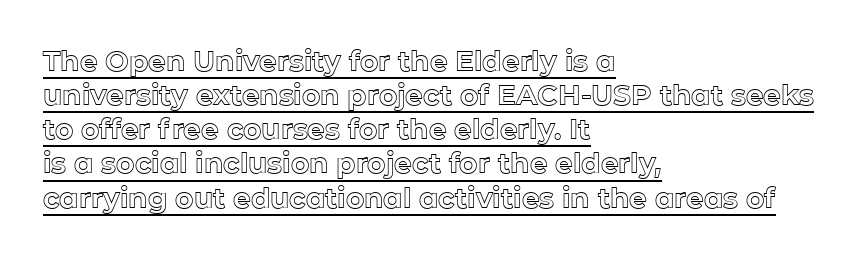
Q: Is the text italic (slanted)? A: No, it is upright.
Q: Is the text underlined? A: Yes.
Q: How is the paragraph aligned? A: Left-aligned.
Q: Is the spacing between letters normal or unusually wide? A: Normal.
Q: Width (condensed, normal, or wide)? A: Normal.
Q: x-height? A: Medium.
Q: Monospaced? A: No.
